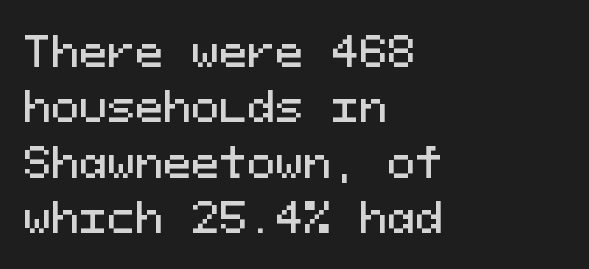
The image shows 42 px sans-serif type, upright, monospaced; set left-aligned, normal line spacing (1.32x), normal letter spacing, not underlined; medium stroke contrast and a medium x-height.
